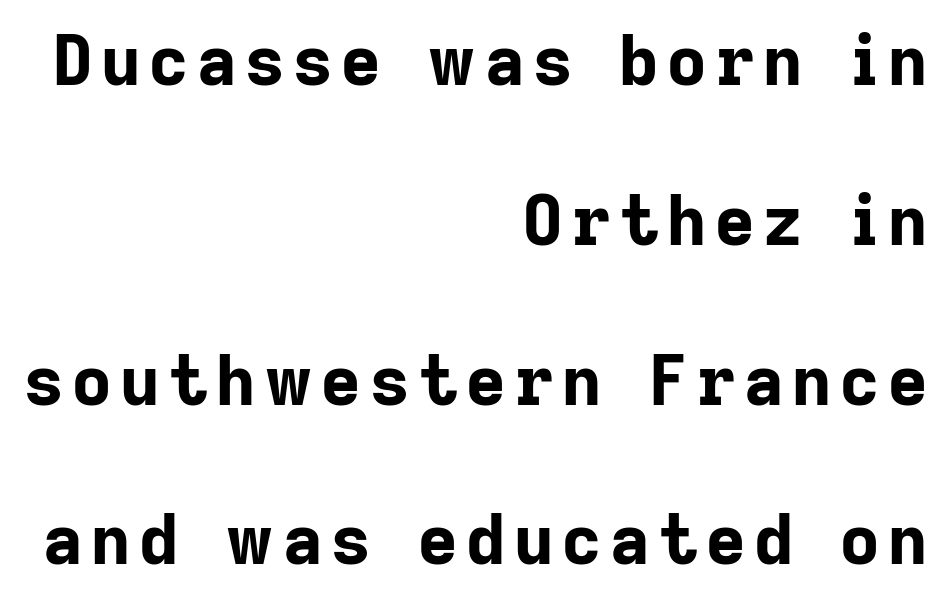
{"serif": "no", "italic": "no", "bold": "yes", "weight": "bold", "width": "normal", "stroke_contrast": "low", "x_height": "medium", "monospaced": "no", "underline": "no", "align": "right", "line_spacing": "loose", "line_spacing_ratio": 2.35, "glyph_px": 68}
